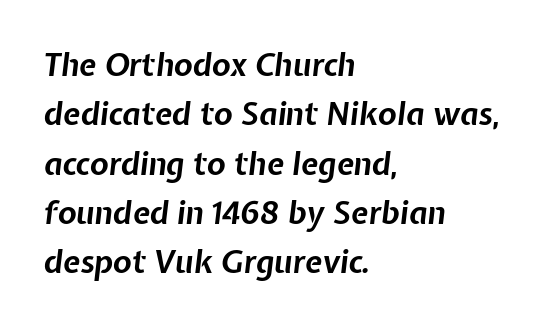
The image shows 31 px bold type, italic (leaning right); set left-aligned, normal line spacing (1.59x), normal letter spacing, not underlined; low stroke contrast and a medium x-height.
